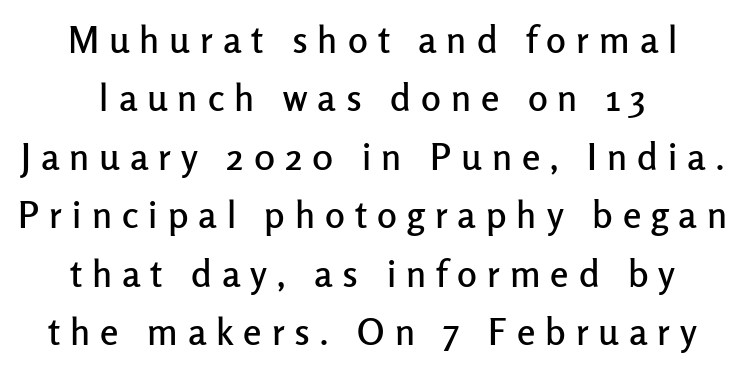
{"serif": "no", "italic": "no", "width": "normal", "stroke_contrast": "low", "x_height": "medium", "monospaced": "no", "underline": "no", "align": "center", "line_spacing": "normal", "line_spacing_ratio": 1.58, "letter_spacing": "wide", "letter_spacing_em": 0.27, "glyph_px": 37}
